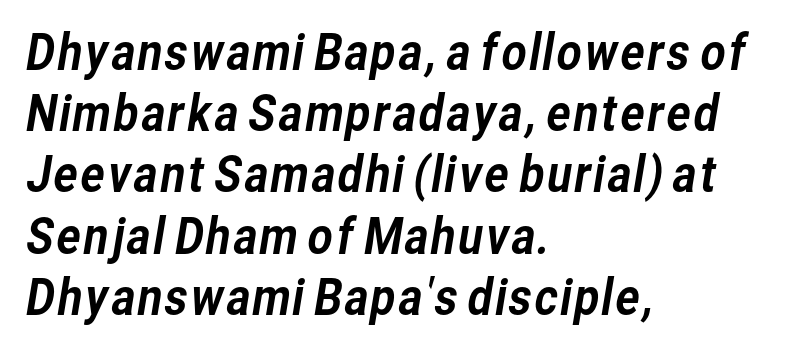
The image shows 49 px sans-serif type; set left-aligned, normal line spacing (1.25x), normal letter spacing, not underlined; low stroke contrast and a medium x-height.
